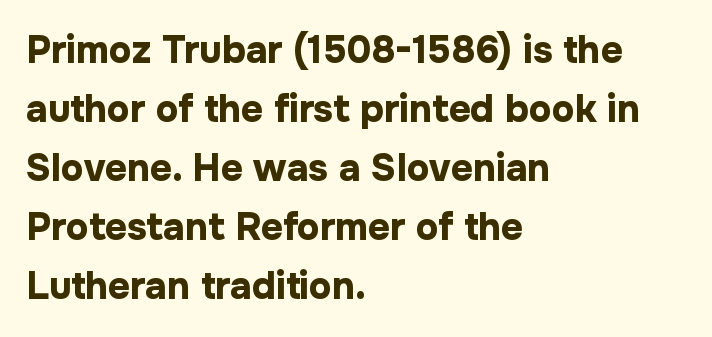
The image shows 38 px bold sans-serif type, upright; set left-aligned, normal line spacing (1.55x), normal letter spacing, not underlined; low stroke contrast and a medium x-height.
